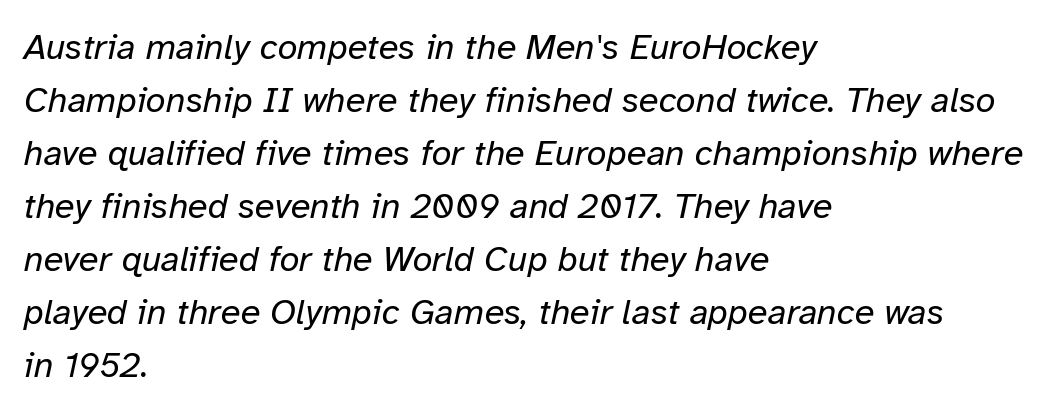
{"italic": "yes", "lean": "right", "slant_degrees": 12, "bold": "no", "weight": "regular", "width": "normal", "stroke_contrast": "low", "x_height": "medium", "monospaced": "no", "underline": "no", "align": "left", "line_spacing": "normal", "line_spacing_ratio": 1.47, "letter_spacing": "normal", "letter_spacing_em": 0.0, "glyph_px": 36}
